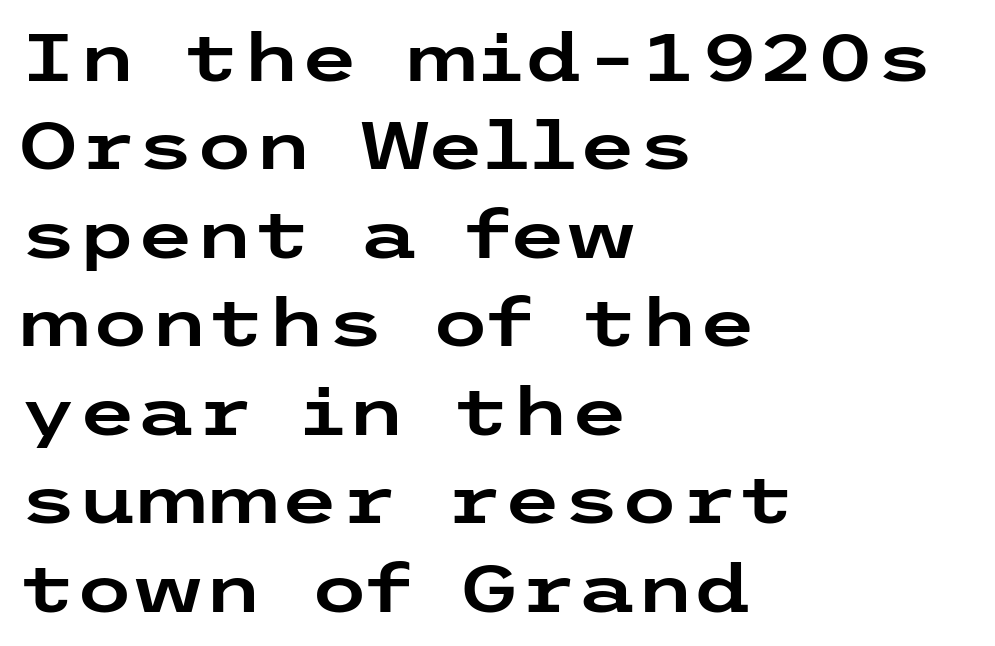
The image shows 67 px wide sans-serif type, upright; set left-aligned, normal line spacing (1.32x), normal letter spacing, not underlined; low stroke contrast and a medium x-height.
